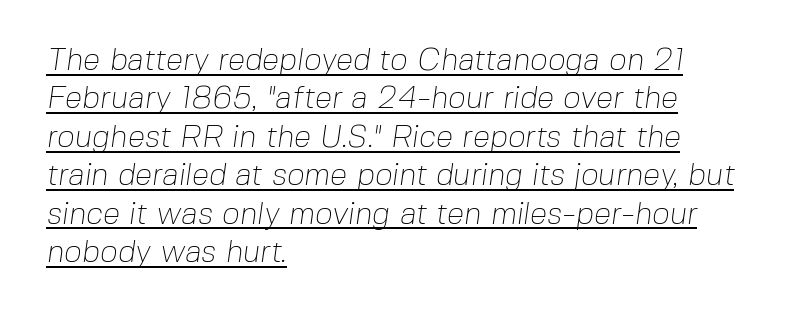
{"serif": "no", "bold": "no", "weight": "thin", "width": "normal", "stroke_contrast": "low", "x_height": "medium", "monospaced": "no", "underline": "yes", "align": "left", "line_spacing_ratio": 1.24, "letter_spacing": "normal", "letter_spacing_em": 0.0, "glyph_px": 31}
